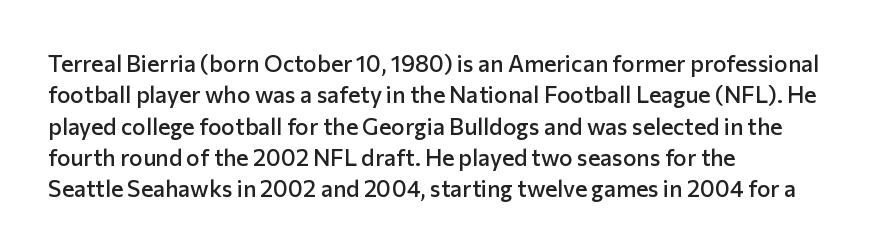
Q: Is the text bold? A: Semi-bold.
Q: Is the text italic (slanted)? A: No, it is upright.
Q: Is the text underlined? A: No.
Q: How is the paragraph aligned? A: Left-aligned.
Q: Is the spacing between letters normal or unusually wide? A: Normal.
Q: Is the spacing between lines tight, normal or loose? A: Normal.
